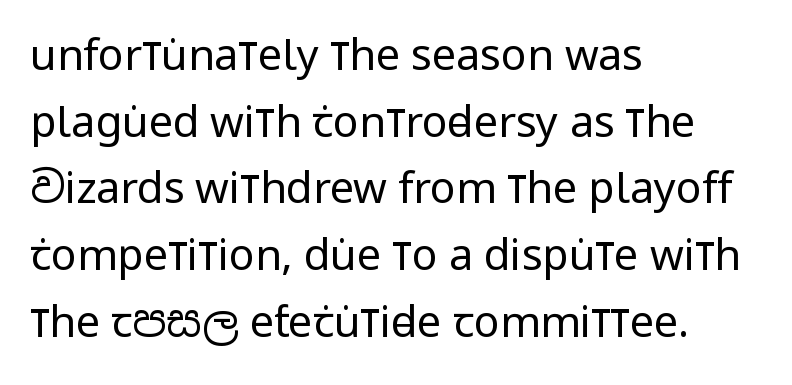
The foot of each line stays bare and open. Posture: straight, roman, zero tilt. Is the block centered? No — it sits flush against the left margin. The line texture is even and compact thanks to regular tracking.
